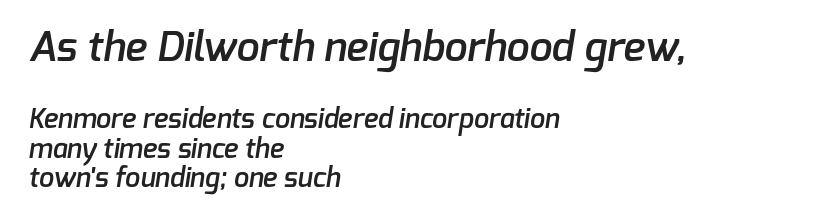
{"serif": "no", "bold": "semi", "weight": "semibold", "width": "normal", "stroke_contrast": "low", "x_height": "medium", "monospaced": "no", "underline": "no", "align": "left", "line_spacing": "tight", "line_spacing_ratio": 1.1, "letter_spacing": "normal", "letter_spacing_em": 0.0, "larger_block": "first", "size_ratio": 1.52, "glyph_px": 41}
